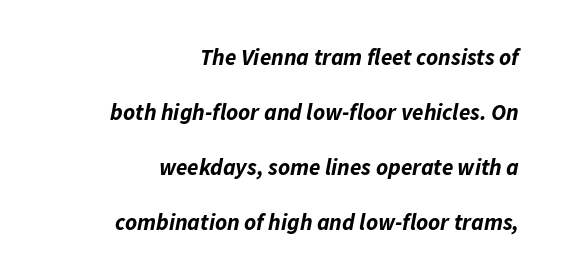
Q: Is the text bold? A: Yes.
Q: Is the text italic (slanted)? A: Yes, it leans right by about 11 degrees.
Q: Is the text underlined? A: No.
Q: How is the paragraph aligned? A: Right-aligned.
Q: Is the spacing between letters normal or unusually wide? A: Normal.
Q: Is the spacing between lines tight, normal or loose? A: Loose.
